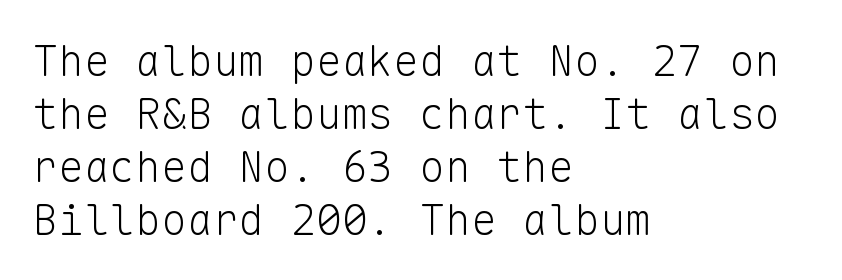
Stroke thickness stays within the range of a standard reading face or lighter. Words float on clear page, feet unadorned. These lines are rendered in a fixed-pitch font. Posture: straight, roman, zero tilt. Default kerning and tracking; the words read as compact shapes.
